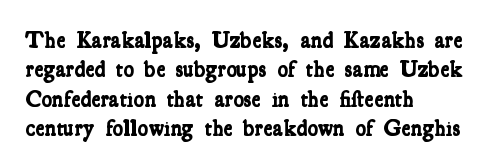
Q: Is the text bold? A: Yes.
Q: Is the text underlined? A: No.
Q: How is the paragraph aligned? A: Left-aligned.
Q: Is the spacing between letters normal or unusually wide? A: Normal.
Q: Is the spacing between lines tight, normal or loose? A: Normal.
